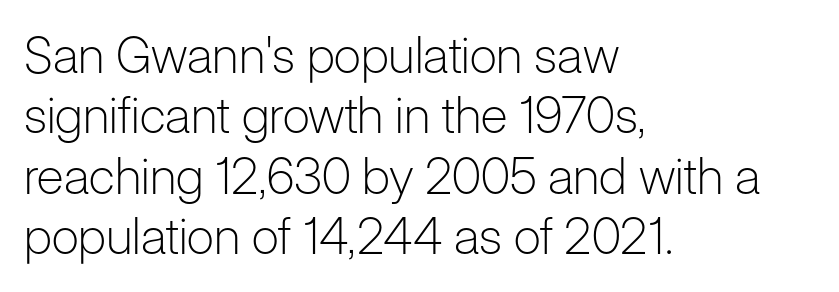
{"serif": "no", "italic": "no", "bold": "no", "weight": "light", "width": "normal", "stroke_contrast": "low", "x_height": "medium", "monospaced": "no", "underline": "no", "align": "left", "line_spacing_ratio": 1.21, "letter_spacing": "normal", "letter_spacing_em": 0.0, "glyph_px": 50}
